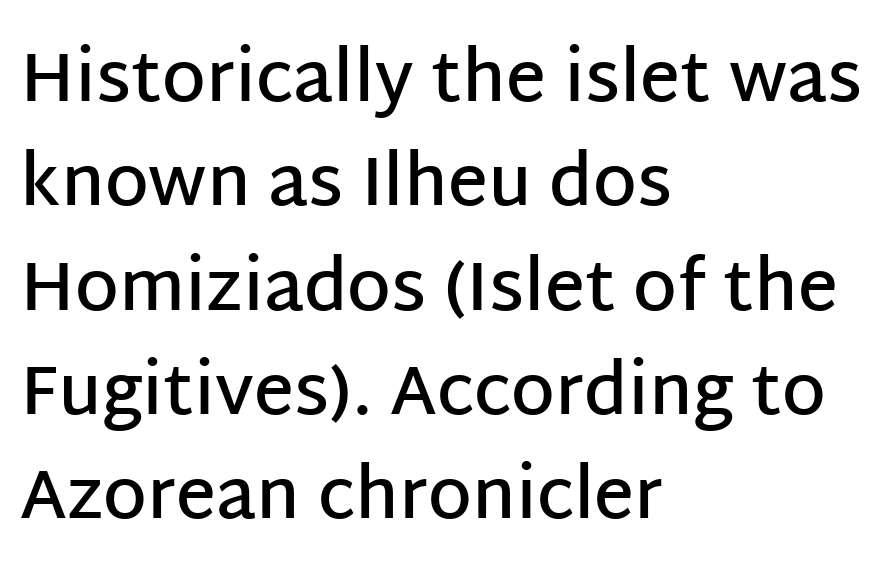
{"serif": "no", "italic": "no", "bold": "semi", "weight": "semibold", "width": "normal", "stroke_contrast": "low", "x_height": "large", "monospaced": "no", "underline": "no", "align": "left", "line_spacing": "normal", "line_spacing_ratio": 1.49, "letter_spacing": "normal", "letter_spacing_em": 0.0, "glyph_px": 70}
